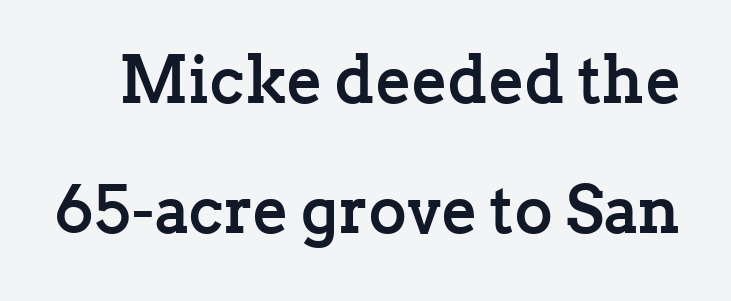
{"serif": "yes", "italic": "no", "bold": "yes", "weight": "semibold", "width": "normal", "stroke_contrast": "low", "x_height": "medium", "monospaced": "no", "underline": "no", "line_spacing": "loose", "line_spacing_ratio": 1.97, "letter_spacing": "normal", "letter_spacing_em": 0.0, "glyph_px": 66}
